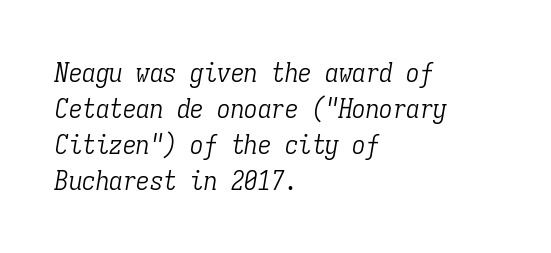
Q: Is the text bold? A: No.
Q: Is the text italic (slanted)? A: Yes, it leans right by about 9 degrees.
Q: Is the text underlined? A: No.
Q: How is the paragraph aligned? A: Left-aligned.
Q: Is the spacing between letters normal or unusually wide? A: Normal.
Q: Is the spacing between lines tight, normal or loose? A: Normal.
